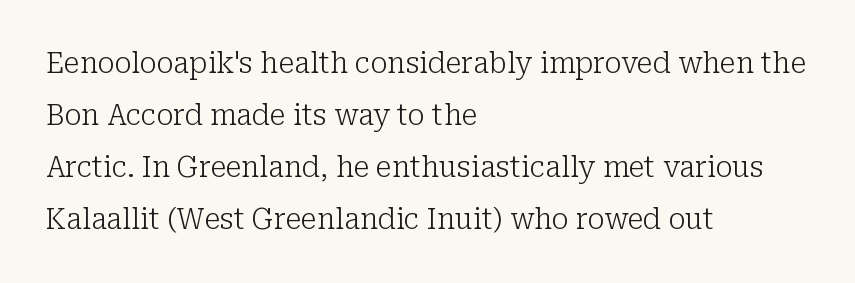
{"serif": "yes", "italic": "no", "bold": "no", "weight": "light", "width": "normal", "stroke_contrast": "low", "x_height": "medium", "monospaced": "no", "underline": "no", "align": "left", "line_spacing_ratio": 1.79, "letter_spacing": "normal", "letter_spacing_em": 0.0, "glyph_px": 29}
